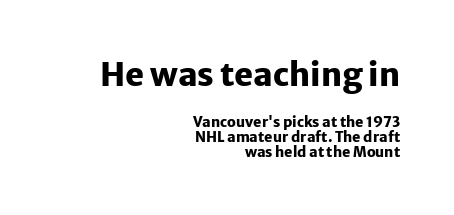
The image shows 32 px heavy sans-serif type, upright; set right-aligned, tight line spacing (1.05x), normal letter spacing, not underlined; the first (top) block is 2.29x larger; low stroke contrast and a medium x-height.
